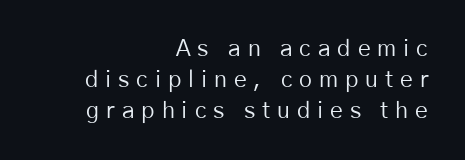
The image shows 23 px text type, upright; set right-aligned, normal line spacing (1.34x), unusually wide letter spacing (+0.3 em), not underlined.
